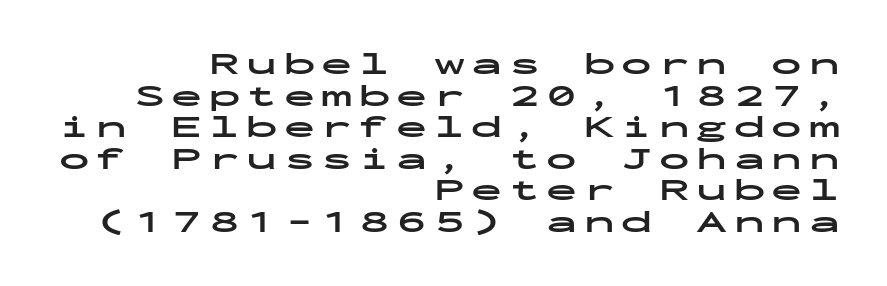
The image shows 31 px bold, wide sans-serif type, upright, monospaced; set right-aligned, tight line spacing (1.02x), unusually wide letter spacing (+0.21 em), not underlined; low stroke contrast and a medium x-height.
